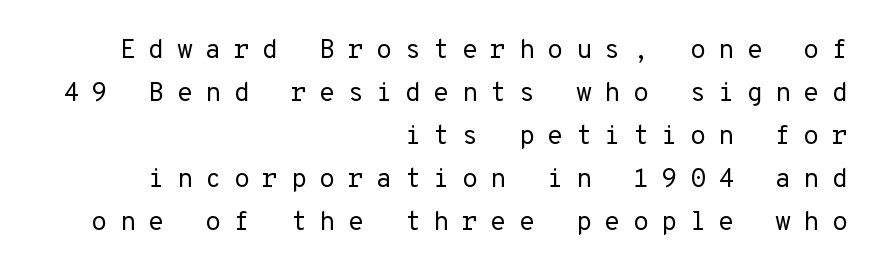
{"italic": "no", "bold": "no", "underline": "no", "align": "right", "line_spacing": "normal", "line_spacing_ratio": 1.65, "letter_spacing": "wide", "letter_spacing_em": 0.48, "glyph_px": 26}
